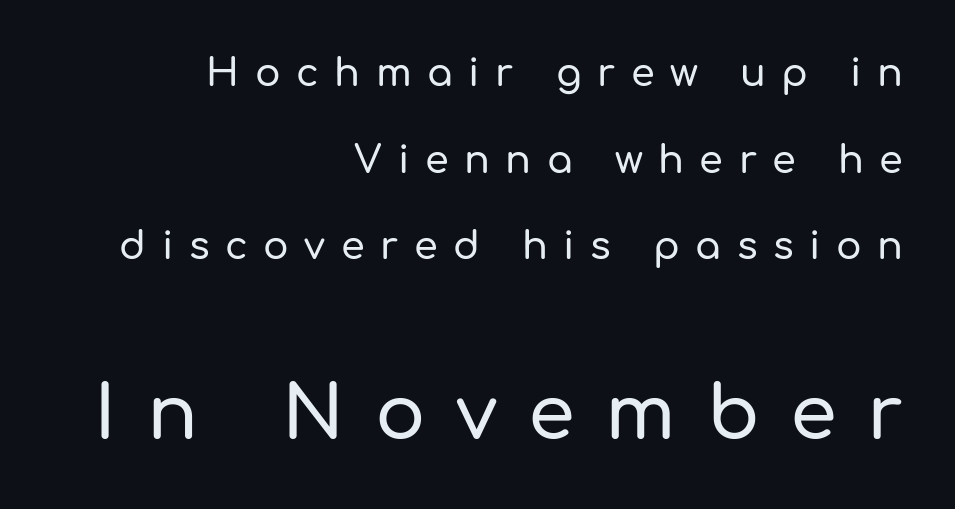
Beneath every word, the page is bare. The lettering holds an erect, upright posture throughout. Spacing verdict: proportional, widths tailored to each character. These lines are set flush right with a ragged left edge. The designer went with a sans here, leaving each stem footless.
